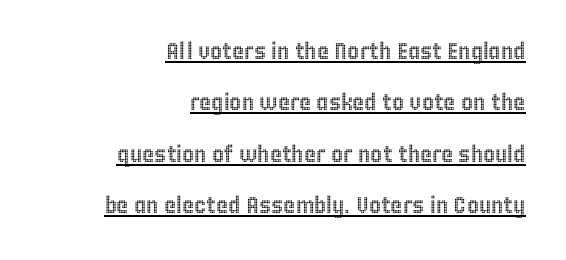
Q: Is the text italic (slanted)? A: No, it is upright.
Q: Is the text underlined? A: Yes.
Q: How is the paragraph aligned? A: Right-aligned.
Q: Is the spacing between letters normal or unusually wide? A: Normal.
Q: Is the spacing between lines tight, normal or loose? A: Loose.
